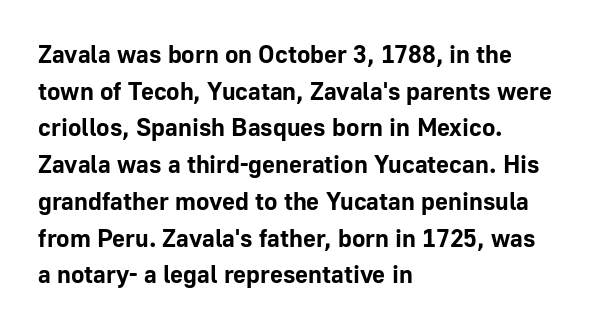
{"italic": "no", "bold": "yes", "underline": "no", "align": "left", "line_spacing": "normal", "line_spacing_ratio": 1.47, "letter_spacing": "normal", "letter_spacing_em": 0.0, "glyph_px": 25}
